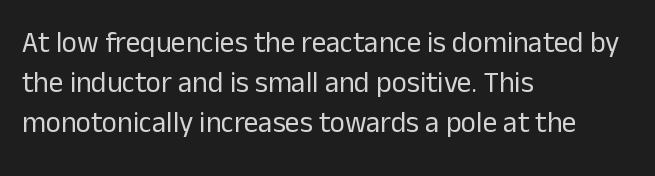
The image shows 29 px regular-weight sans-serif type, upright; set left-aligned, normal line spacing (1.38x), normal letter spacing, not underlined; low stroke contrast and a medium x-height.
